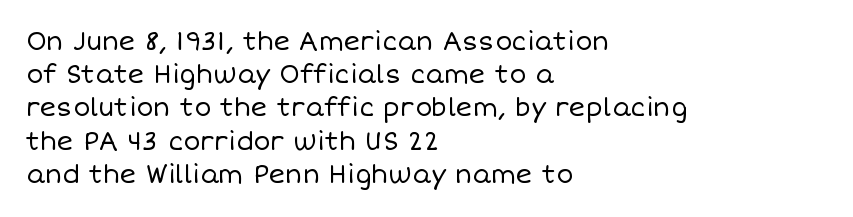
The image shows 25 px text type, upright; set left-aligned, normal line spacing (1.33x), normal letter spacing, not underlined.
